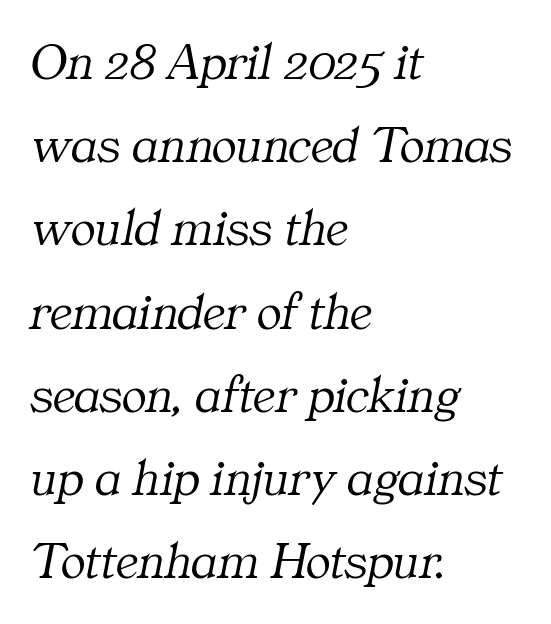
Q: Is the text bold? A: No.
Q: Is the text italic (slanted)? A: Yes, it leans right by about 11 degrees.
Q: Is the typeface a serif or a sans-serif typeface? A: Serif.
Q: Is the text underlined? A: No.
Q: How is the paragraph aligned? A: Left-aligned.
Q: Is the spacing between letters normal or unusually wide? A: Normal.
Q: Is the spacing between lines tight, normal or loose? A: Normal.
Q: Width (condensed, normal, or wide)? A: Normal.
Q: Stroke contrast? A: Medium.
Q: x-height? A: Medium.
Q: Monospaced? A: No.
